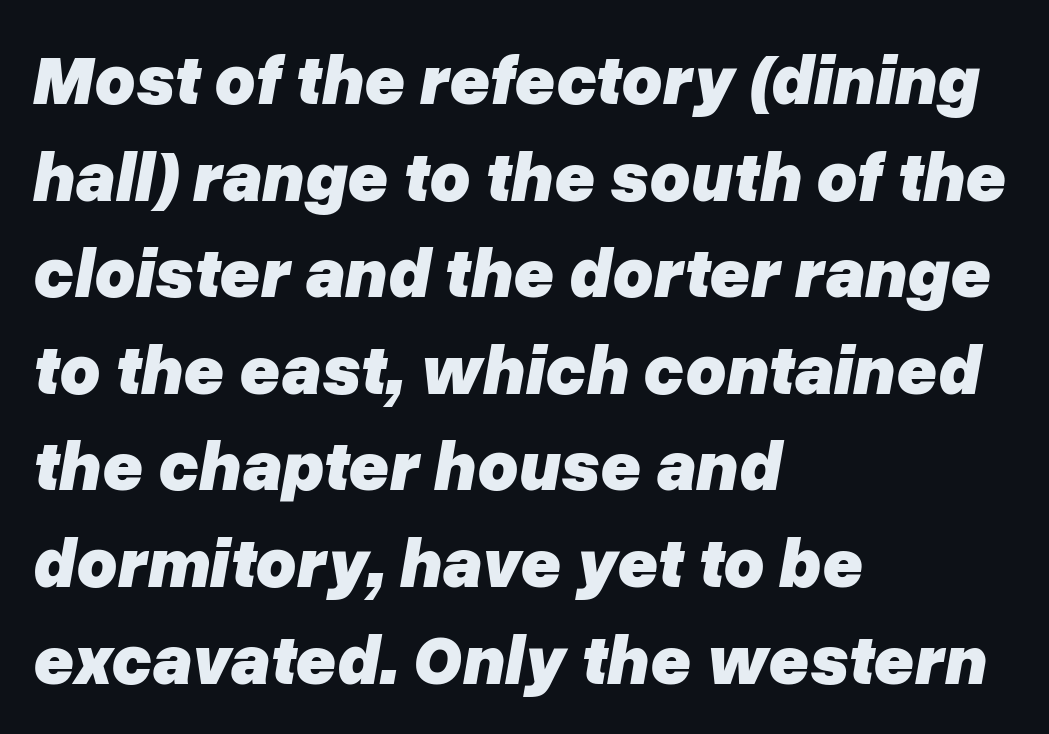
Q: Is the text bold? A: Yes.
Q: Is the text italic (slanted)? A: Yes, it leans right by about 10 degrees.
Q: Is the text underlined? A: No.
Q: How is the paragraph aligned? A: Left-aligned.
Q: Is the spacing between letters normal or unusually wide? A: Normal.
Q: Is the spacing between lines tight, normal or loose? A: Normal.
Q: Width (condensed, normal, or wide)? A: Normal.
Q: Stroke contrast? A: Low.
Q: x-height? A: Medium.
Q: Monospaced? A: No.
